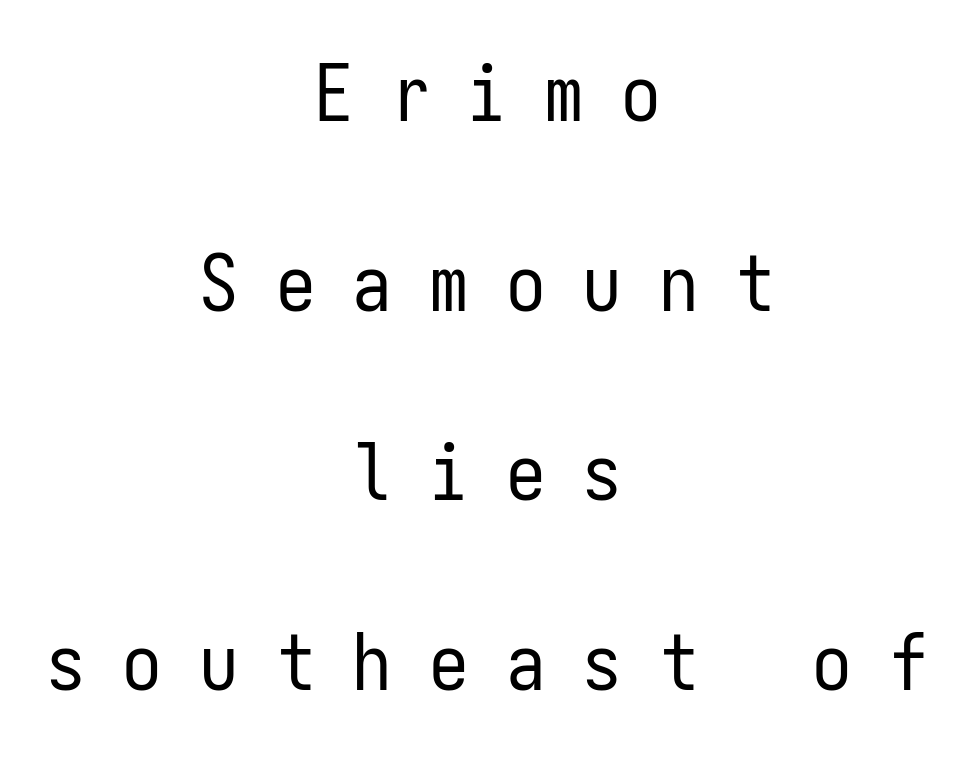
Q: Is the text bold? A: No.
Q: Is the text italic (slanted)? A: No, it is upright.
Q: Is the typeface a serif or a sans-serif typeface? A: Sans-serif.
Q: Is the text underlined? A: No.
Q: How is the paragraph aligned? A: Centered.
Q: Is the spacing between letters normal or unusually wide? A: Unusually wide.
Q: Is the spacing between lines tight, normal or loose? A: Loose.
Q: Width (condensed, normal, or wide)? A: Condensed.
Q: Stroke contrast? A: Low.
Q: x-height? A: Medium.
Q: Monospaced? A: Yes.
